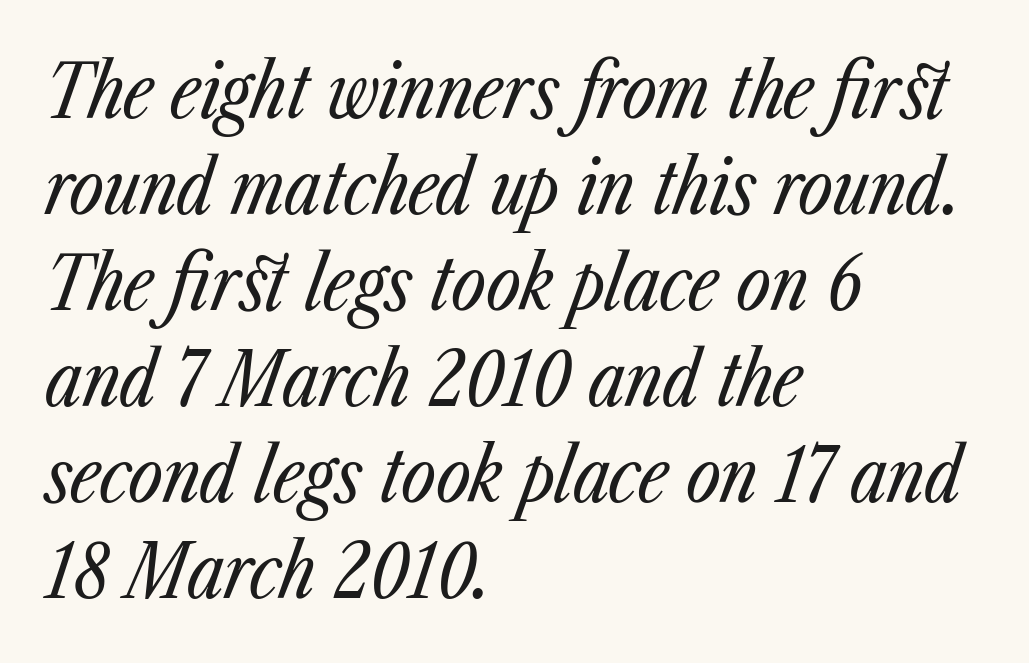
Q: Is the text bold? A: No.
Q: Is the text italic (slanted)? A: Yes, it leans right by about 23 degrees.
Q: Is the text underlined? A: No.
Q: How is the paragraph aligned? A: Left-aligned.
Q: Is the spacing between letters normal or unusually wide? A: Normal.
Q: Is the spacing between lines tight, normal or loose? A: Normal.
Q: Width (condensed, normal, or wide)? A: Condensed.
Q: Stroke contrast? A: Low.
Q: x-height? A: Medium.
Q: Monospaced? A: No.
